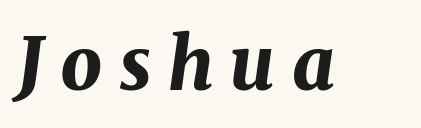
{"italic": "yes", "lean": "right", "slant_degrees": 8, "bold": "yes", "weight": "bold", "width": "normal", "stroke_contrast": "medium", "x_height": "medium", "monospaced": "no", "underline": "no", "letter_spacing": "wide", "letter_spacing_em": 0.23, "glyph_px": 73}
